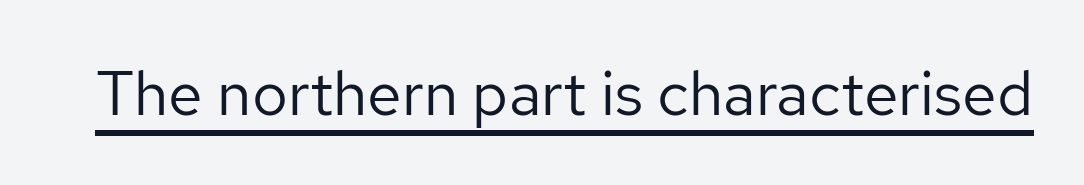
These glyphs show unthickened strokes, regular width or finer. This sample has the flowing, uneven cadence of proportional lettering. A rule runs beneath these lines of type. Unlike a traditional serif, this face leaves its strokes unadorned.
